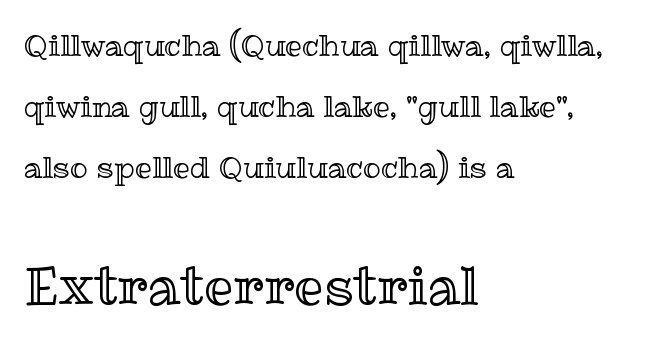
{"italic": "no", "width": "normal", "x_height": "medium", "monospaced": "no", "underline": "no", "align": "left", "line_spacing": "loose", "line_spacing_ratio": 2.04, "letter_spacing": "normal", "letter_spacing_em": 0.0, "larger_block": "second", "size_ratio": 1.73, "glyph_px": 52}
